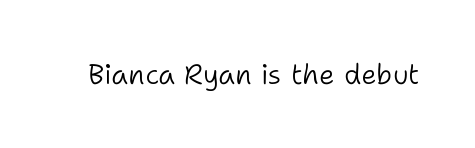
The letters stand straight up with perfectly vertical stems. Decoration check: the copy has no underline. Weight: not bold — regular or lighter. Letter spacing: default.
